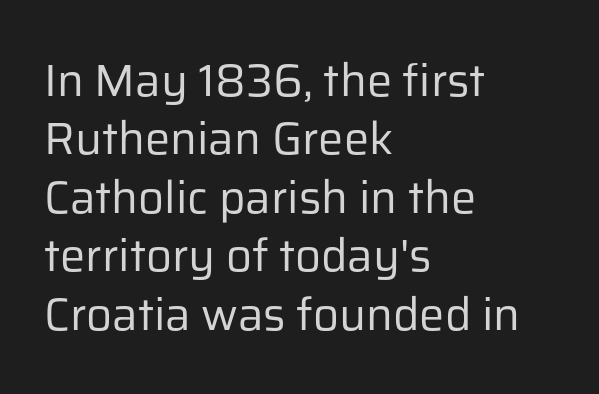
Quick note: interline space is typical. Each letter's strokes conclude bluntly, with no projecting serifs. Every character sits straight up, as roman type does. Where is the straight margin? On the left. Bold? No — there's no thickening of the strokes.
